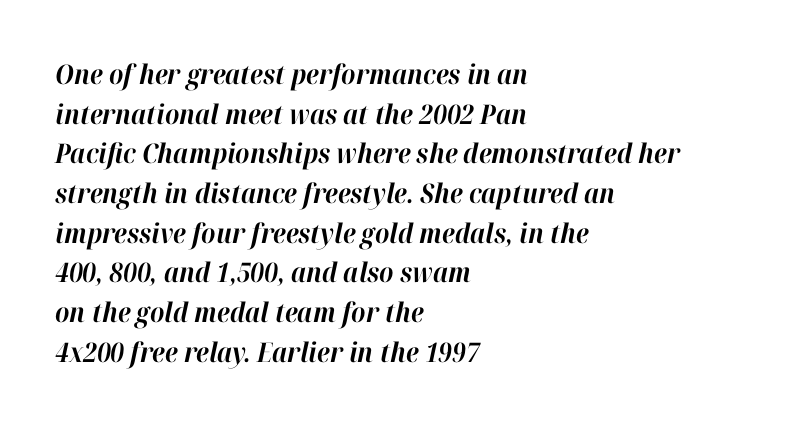
The image shows 27 px bold type, italic (leaning right); set left-aligned, normal line spacing (1.47x), normal letter spacing, not underlined.
